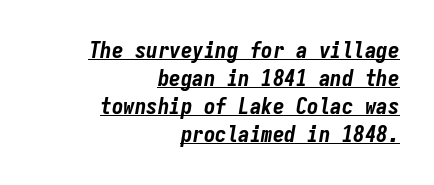
Strokes here are thick enough to call this a true bold. Notice how a bar underscores the lettering throughout. Tall strokes in this sample are angled rather than plumb. You could call the tracking neutral — neither tight nor loose. A flush-right, rag-left setting is used for this passage.
